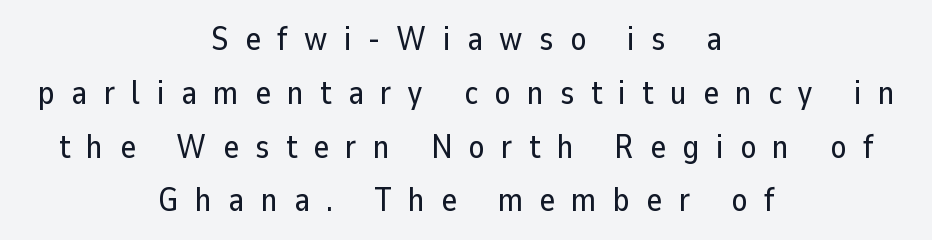
Q: Is the text italic (slanted)? A: No, it is upright.
Q: Is the typeface a serif or a sans-serif typeface? A: Sans-serif.
Q: Is the text underlined? A: No.
Q: How is the paragraph aligned? A: Centered.
Q: Is the spacing between letters normal or unusually wide? A: Unusually wide.
Q: Is the spacing between lines tight, normal or loose? A: Normal.
Q: Width (condensed, normal, or wide)? A: Normal.
Q: Stroke contrast? A: Low.
Q: x-height? A: Medium.
Q: Monospaced? A: No.
